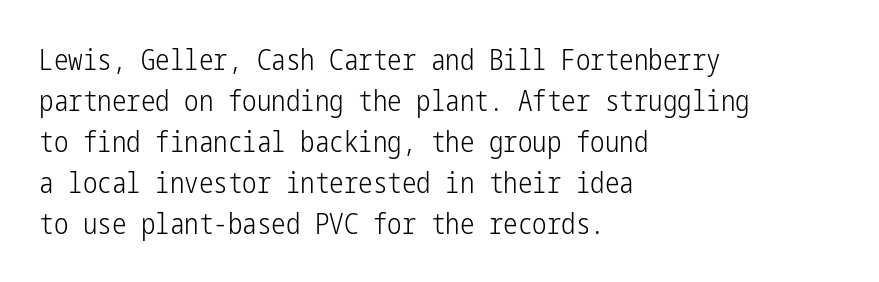
{"serif": "no", "italic": "no", "bold": "no", "weight": "light", "width": "condensed", "stroke_contrast": "low", "x_height": "medium", "underline": "no", "align": "left", "line_spacing": "normal", "line_spacing_ratio": 1.41, "letter_spacing": "normal", "letter_spacing_em": 0.0, "glyph_px": 29}
